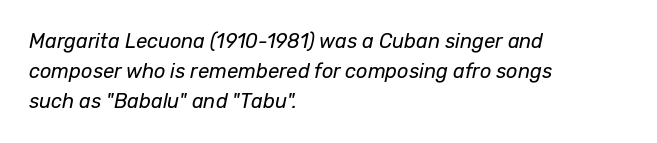
{"italic": "yes", "lean": "right", "slant_degrees": 12, "bold": "no", "underline": "no", "align": "left", "line_spacing": "normal", "line_spacing_ratio": 1.51, "letter_spacing": "normal", "letter_spacing_em": 0.0, "glyph_px": 20}
